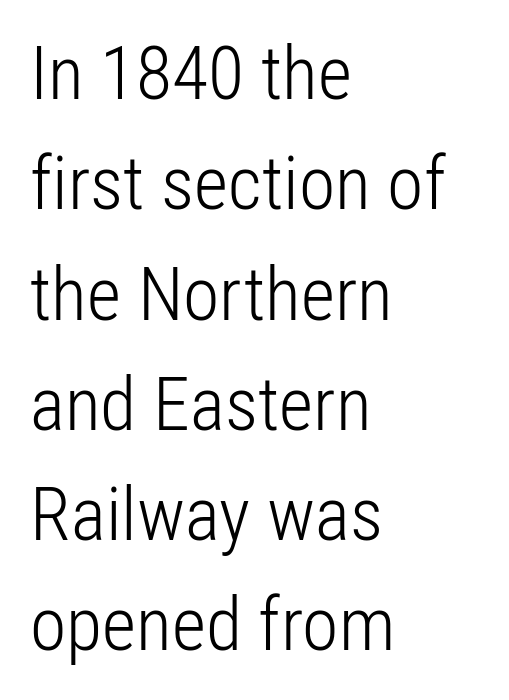
Q: Is the text bold? A: No.
Q: Is the text italic (slanted)? A: No, it is upright.
Q: Is the typeface a serif or a sans-serif typeface? A: Sans-serif.
Q: Is the text underlined? A: No.
Q: How is the paragraph aligned? A: Left-aligned.
Q: Is the spacing between letters normal or unusually wide? A: Normal.
Q: Is the spacing between lines tight, normal or loose? A: Normal.
Q: Width (condensed, normal, or wide)? A: Condensed.
Q: Stroke contrast? A: Low.
Q: x-height? A: Medium.
Q: Monospaced? A: No.
